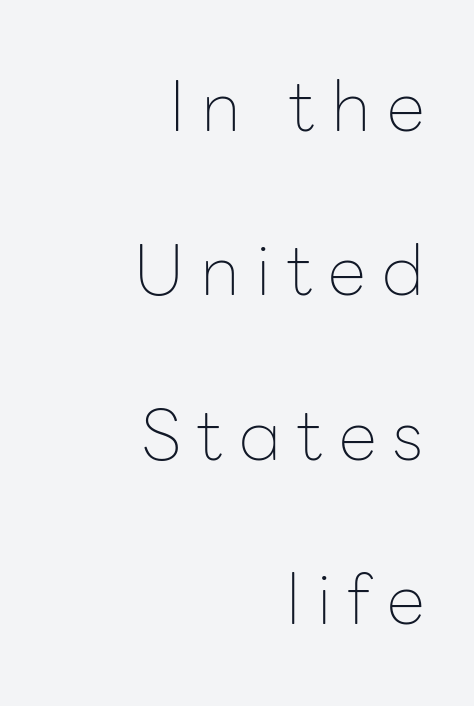
{"serif": "no", "italic": "no", "bold": "no", "weight": "thin", "width": "normal", "stroke_contrast": "low", "x_height": "medium", "monospaced": "no", "underline": "no", "align": "right", "line_spacing": "loose", "line_spacing_ratio": 2.35, "letter_spacing": "wide", "letter_spacing_em": 0.23, "glyph_px": 70}
